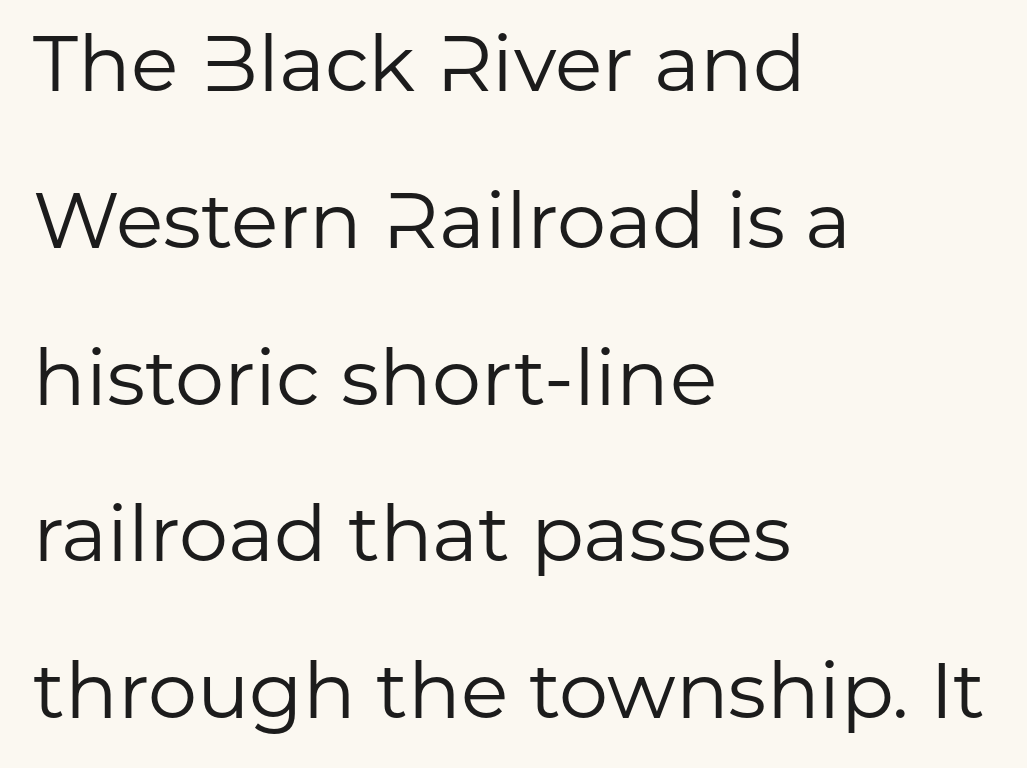
The image shows 78 px regular-weight sans-serif type, upright; set left-aligned, loose line spacing (2.01x), normal letter spacing, not underlined; low stroke contrast and a medium x-height.
